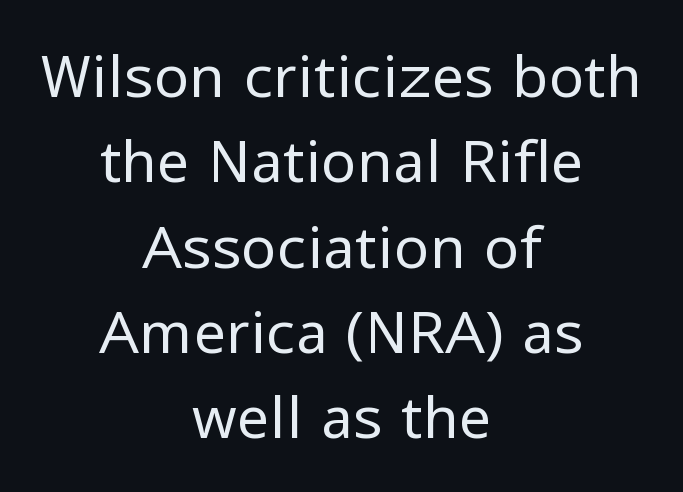
The face looks like a standard text weight, possibly lighter. A normal amount of white space separates one row of letters from the next. The face used here is proportionally spaced, like ordinary book or web type. Line starts and ends both wander, symmetrically.
